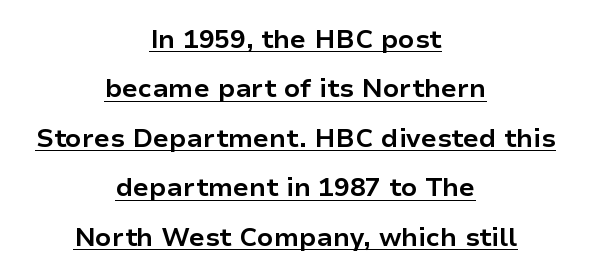
{"italic": "no", "bold": "yes", "underline": "yes", "align": "center", "line_spacing": "loose", "line_spacing_ratio": 1.9, "letter_spacing": "normal", "letter_spacing_em": 0.0, "glyph_px": 26}
